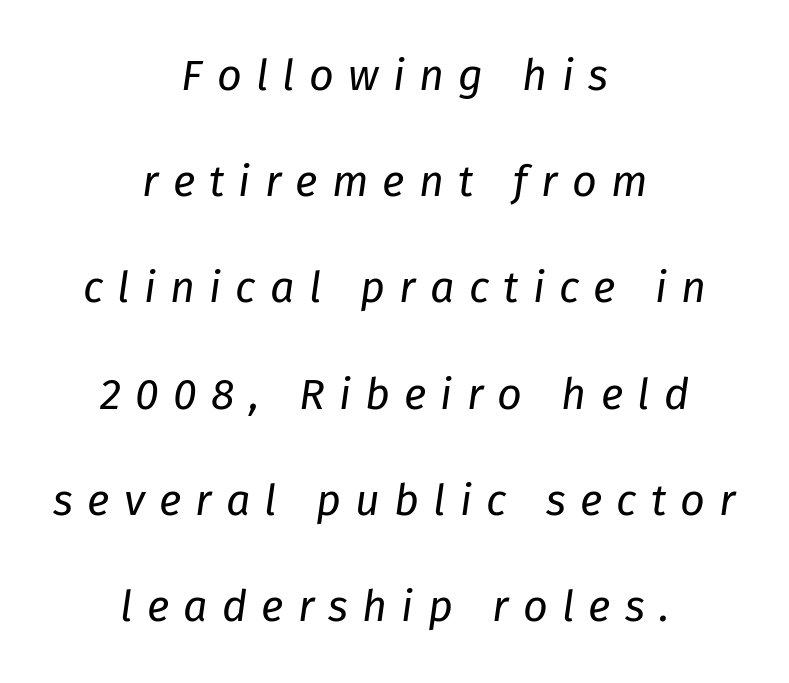
{"italic": "yes", "lean": "right", "slant_degrees": 8, "bold": "no", "weight": "regular", "width": "normal", "stroke_contrast": "low", "x_height": "medium", "monospaced": "no", "underline": "no", "align": "center", "line_spacing": "loose", "line_spacing_ratio": 2.47, "letter_spacing": "wide", "letter_spacing_em": 0.33, "glyph_px": 43}
